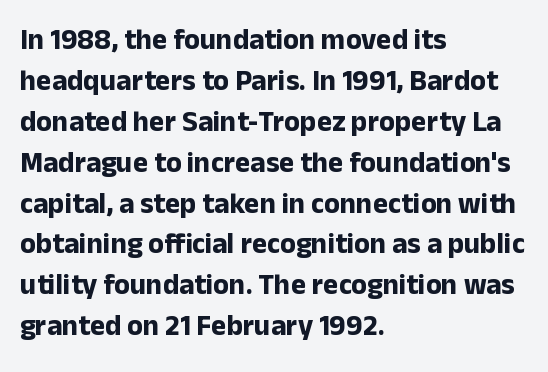
The image shows 29 px bold sans-serif type, upright; set left-aligned, normal line spacing (1.41x), normal letter spacing, not underlined; low stroke contrast and a medium x-height.
